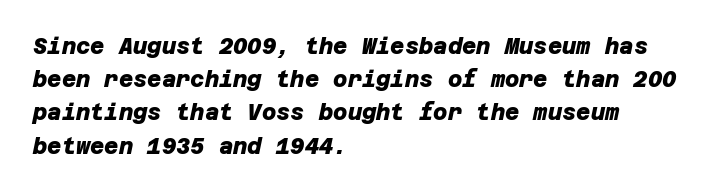
The image shows 22 px bold type; set left-aligned, normal line spacing (1.51x), normal letter spacing, not underlined.
